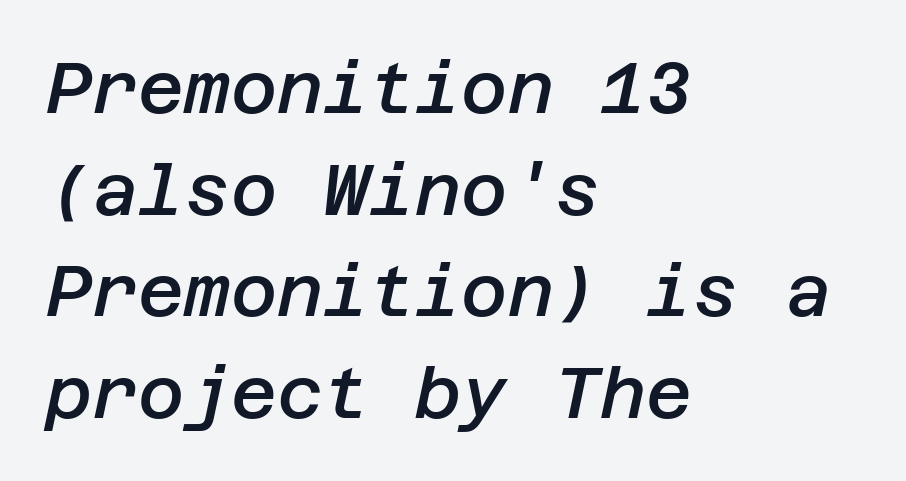
{"italic": "yes", "lean": "right", "slant_degrees": 12, "bold": "semi", "weight": "semibold", "width": "normal", "stroke_contrast": "low", "x_height": "large", "underline": "no", "align": "left", "line_spacing": "normal", "line_spacing_ratio": 1.43, "letter_spacing": "normal", "letter_spacing_em": 0.0, "glyph_px": 71}
